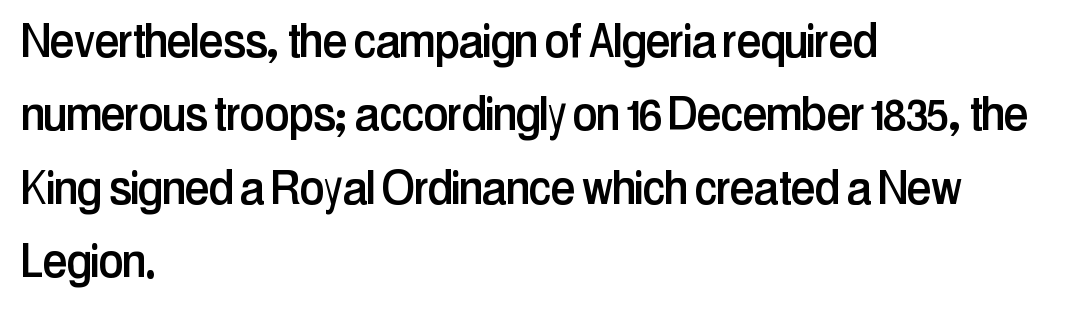
The image shows 56 px condensed sans-serif type, upright; set left-aligned, normal line spacing (1.31x), normal letter spacing, not underlined; low stroke contrast and a medium x-height.
